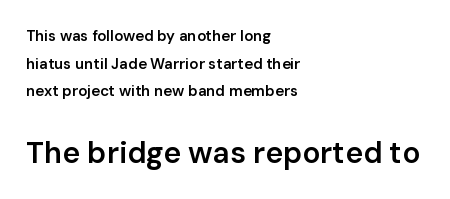
{"serif": "no", "italic": "no", "bold": "semi", "weight": "semibold", "width": "normal", "stroke_contrast": "low", "x_height": "medium", "monospaced": "no", "underline": "no", "align": "left", "line_spacing_ratio": 1.84, "letter_spacing": "normal", "letter_spacing_em": 0.0, "larger_block": "second", "size_ratio": 2.0, "glyph_px": 30}
